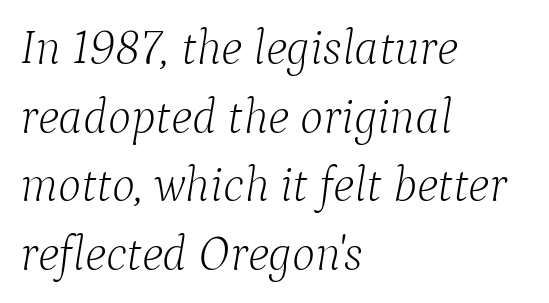
A typesetter would mark this as italic. A quiet, ordinary-to-light weight characterises the typeface. Note the varied advance widths — an 'i' is clearly narrower than an 'm'. Little horizontal feet cap the strokes, marking this as serif type. Check under the words: just untouched page.
